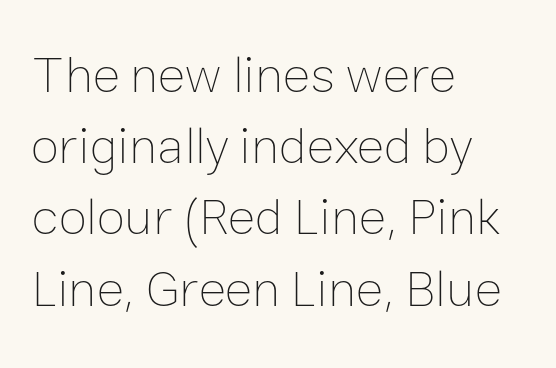
The image shows 52 px thin type, upright; set left-aligned, normal line spacing (1.37x), normal letter spacing, not underlined; low stroke contrast and a medium x-height.
